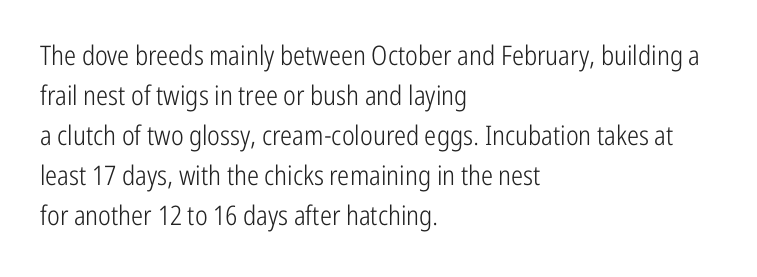
{"italic": "no", "bold": "no", "underline": "no", "align": "left", "line_spacing": "normal", "line_spacing_ratio": 1.48, "letter_spacing": "normal", "letter_spacing_em": 0.0, "glyph_px": 27}
